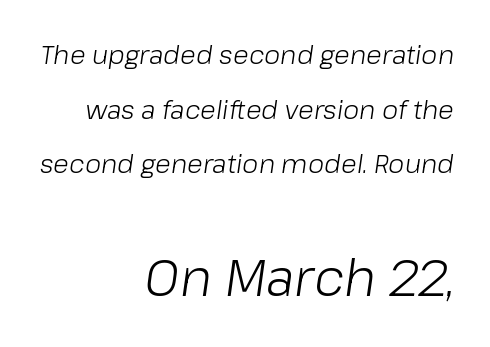
The image shows 51 px light type, italic (leaning right); set right-aligned, loose line spacing (2.1x), normal letter spacing, not underlined; the second (bottom) block is 1.96x larger; low stroke contrast and a medium x-height.
